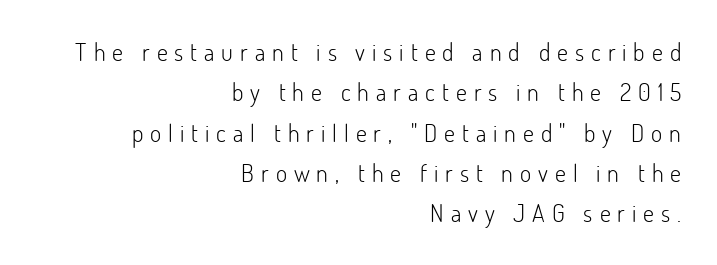
{"italic": "no", "bold": "no", "underline": "no", "align": "right", "line_spacing": "normal", "line_spacing_ratio": 1.68, "letter_spacing": "wide", "letter_spacing_em": 0.29, "glyph_px": 24}
